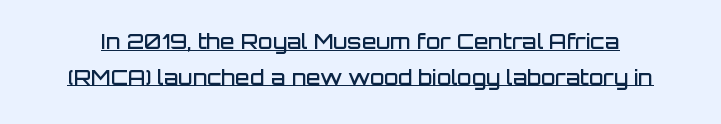
{"italic": "no", "bold": "semi", "underline": "yes", "line_spacing": "normal", "line_spacing_ratio": 1.7, "letter_spacing": "normal", "letter_spacing_em": 0.0, "glyph_px": 21}
